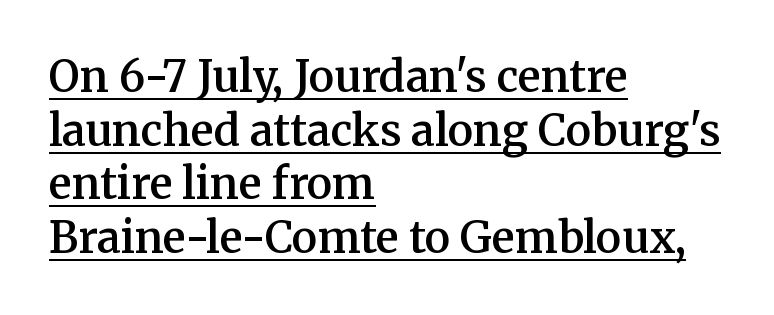
The image shows 43 px semibold serif type, upright; set left-aligned, normal line spacing (1.25x), normal letter spacing, underlined; medium stroke contrast and a medium x-height.
